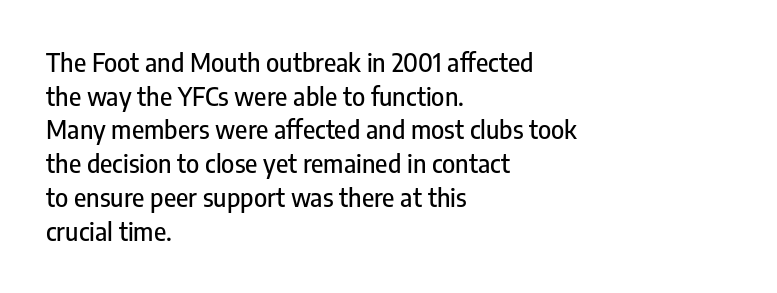
Q: Is the text italic (slanted)? A: No, it is upright.
Q: Is the text underlined? A: No.
Q: How is the paragraph aligned? A: Left-aligned.
Q: Is the spacing between letters normal or unusually wide? A: Normal.
Q: Is the spacing between lines tight, normal or loose? A: Normal.
